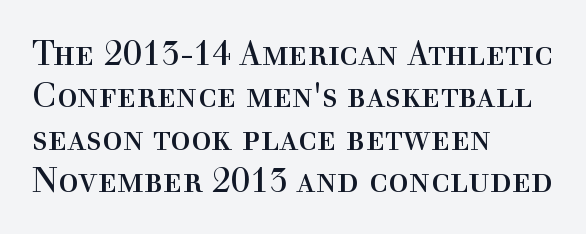
No letter is thick-stroked: the sample isn't bold. In terms of letterform style, serifs are clearly present. Compared with typical body copy, the letter spacing here is the same. Is there much room between lines? A standard amount, neither cramped nor airy. Each letter keeps its own natural width here, so spacing adapts to shape.
